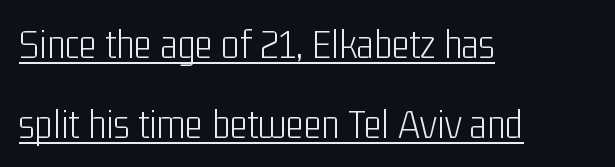
The image shows 43 px light, condensed sans-serif type, upright; set left-aligned, line spacing 1.87x, normal letter spacing, underlined; low stroke contrast and a medium x-height.
